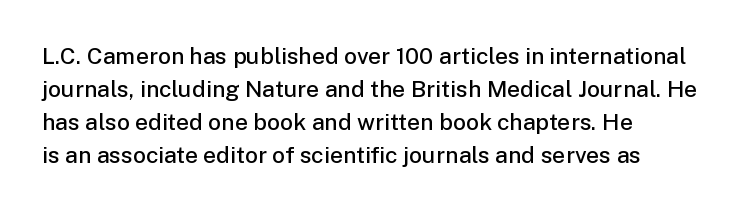
Default kerning and tracking; the words read as compact shapes. Quick note: interline space is typical. This rendering features lettering with no underline. Left-aligned paragraph, ragged on the right. The strokes are fattened partway — semibold, not bold. Italic: no, the glyphs are upright roman.
